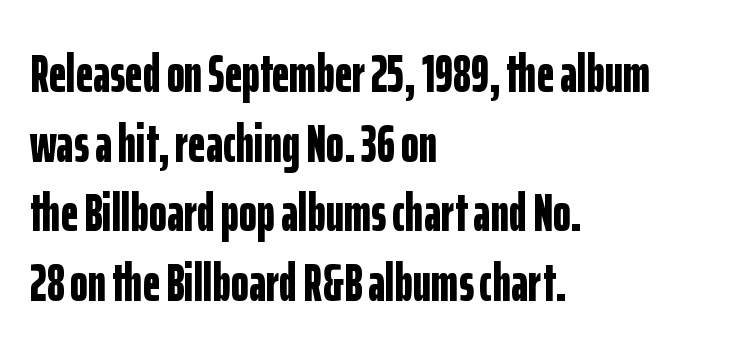
Q: Is the text bold? A: Yes.
Q: Is the text italic (slanted)? A: No, it is upright.
Q: Is the typeface a serif or a sans-serif typeface? A: Sans-serif.
Q: Is the text underlined? A: No.
Q: How is the paragraph aligned? A: Left-aligned.
Q: Is the spacing between letters normal or unusually wide? A: Normal.
Q: Is the spacing between lines tight, normal or loose? A: Normal.
Q: Width (condensed, normal, or wide)? A: Condensed.
Q: Stroke contrast? A: Low.
Q: x-height? A: Medium.
Q: Monospaced? A: No.
